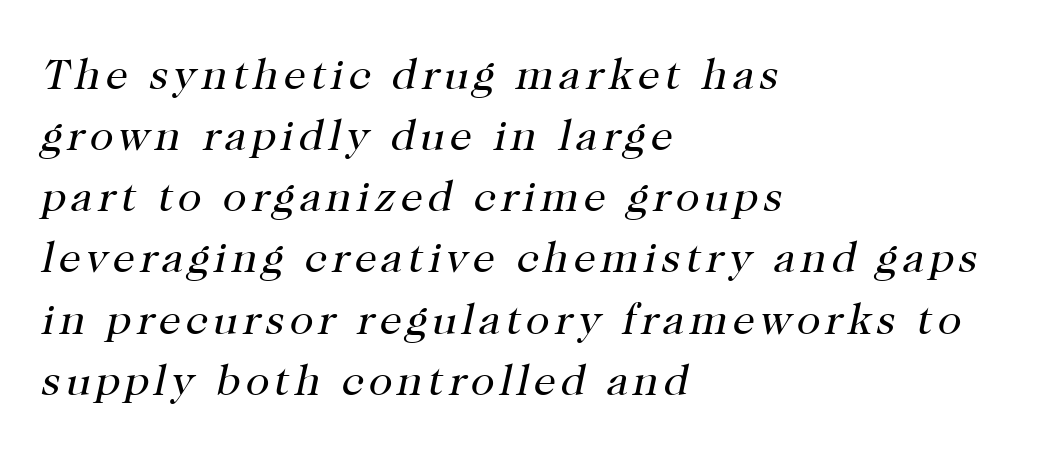
{"serif": "yes", "italic": "yes", "lean": "right", "slant_degrees": 12, "bold": "no", "weight": "regular", "width": "normal", "stroke_contrast": "high", "x_height": "medium", "monospaced": "no", "underline": "no", "align": "left", "line_spacing": "normal", "line_spacing_ratio": 1.39, "glyph_px": 44}
